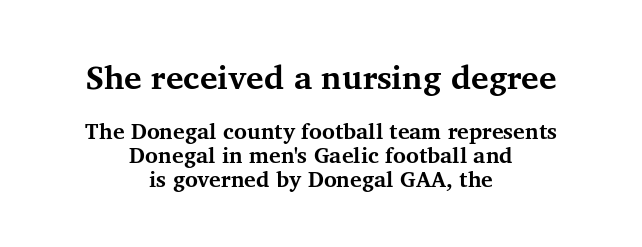
Q: Is the text bold? A: Yes.
Q: Is the text italic (slanted)? A: No, it is upright.
Q: Is the typeface a serif or a sans-serif typeface? A: Serif.
Q: Is the text underlined? A: No.
Q: How is the paragraph aligned? A: Centered.
Q: Is the spacing between letters normal or unusually wide? A: Normal.
Q: Is the spacing between lines tight, normal or loose? A: Tight.
Q: Which block of text is set in a larger size, the first (top) or the second (bottom)? A: The first (top) one.
Q: Width (condensed, normal, or wide)? A: Normal.
Q: Stroke contrast? A: Medium.
Q: x-height? A: Medium.
Q: Monospaced? A: No.
